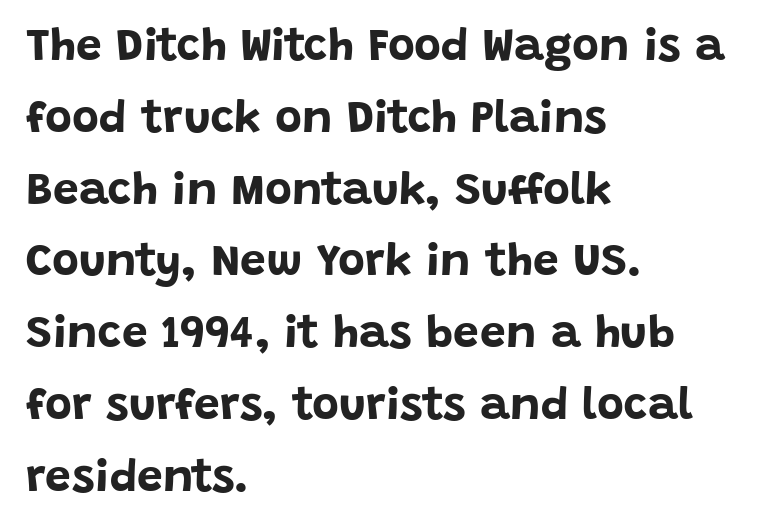
Q: Is the text bold? A: Yes.
Q: Is the text italic (slanted)? A: No, it is upright.
Q: Is the typeface a serif or a sans-serif typeface? A: Sans-serif.
Q: Is the text underlined? A: No.
Q: How is the paragraph aligned? A: Left-aligned.
Q: Is the spacing between letters normal or unusually wide? A: Normal.
Q: Is the spacing between lines tight, normal or loose? A: Normal.
Q: Width (condensed, normal, or wide)? A: Normal.
Q: Stroke contrast? A: Low.
Q: x-height? A: Large.
Q: Monospaced? A: No.
